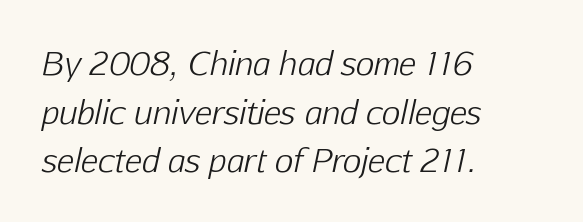
Spacing between characters is what you'd get straight out of the box. The area under the type is left untouched. Think of a printed novel: that variable character pitch is what you see here. Layout note: lines flush left. The typeface has the unassuming heft of standard copy or less.
